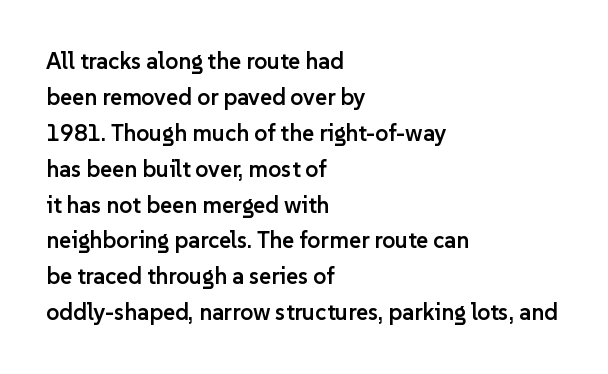
The image shows 23 px text type, upright; set left-aligned, normal line spacing (1.56x), normal letter spacing, not underlined.
